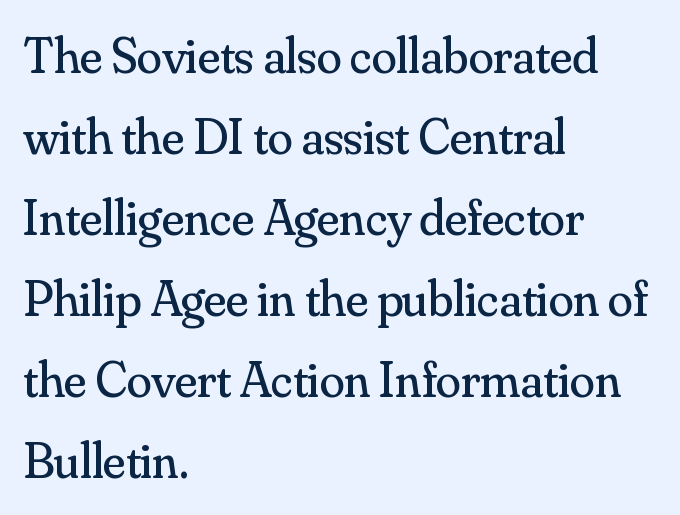
{"serif": "yes", "italic": "no", "bold": "no", "weight": "regular", "width": "normal", "stroke_contrast": "medium", "x_height": "small", "monospaced": "no", "underline": "no", "align": "left", "line_spacing": "normal", "line_spacing_ratio": 1.59, "letter_spacing": "normal", "letter_spacing_em": 0.0, "glyph_px": 51}
